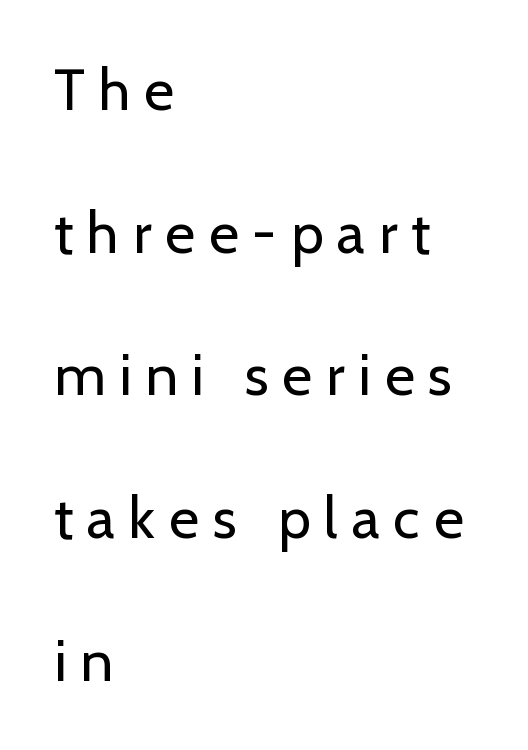
The image shows 58 px regular-weight sans-serif type, upright; set left-aligned, loose line spacing (2.46x), unusually wide letter spacing (+0.24 em), not underlined; low stroke contrast and a medium x-height.
